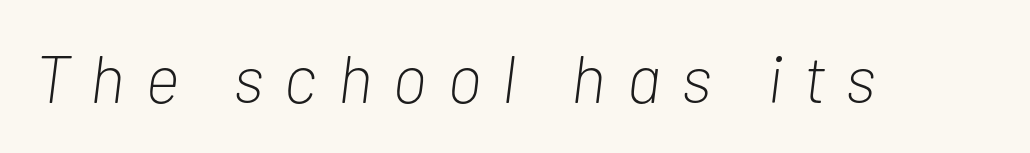
{"italic": "yes", "lean": "right", "slant_degrees": 7, "bold": "no", "weight": "light", "width": "condensed", "stroke_contrast": "low", "x_height": "medium", "monospaced": "no", "underline": "no", "letter_spacing": "wide", "letter_spacing_em": 0.32, "glyph_px": 67}
